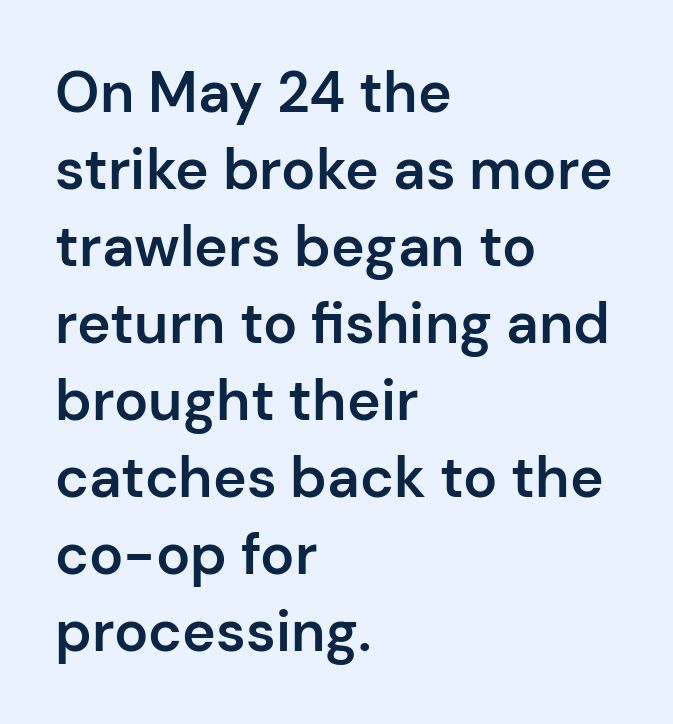
{"serif": "no", "italic": "no", "bold": "semi", "weight": "semibold", "width": "normal", "stroke_contrast": "low", "x_height": "medium", "monospaced": "no", "underline": "no", "align": "left", "line_spacing": "normal", "line_spacing_ratio": 1.35, "letter_spacing": "normal", "letter_spacing_em": 0.0, "glyph_px": 57}
